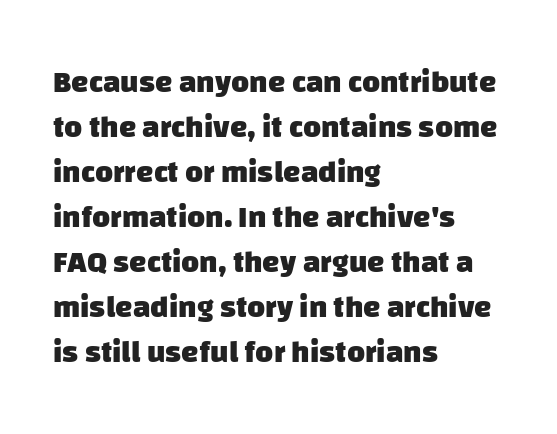
Is this a sans? Yes — the strokes have no serifs. Heavy, bold letterforms. Nobody drew a line under any word here. Leading: standard. Caption: standard tracking, unaltered.
